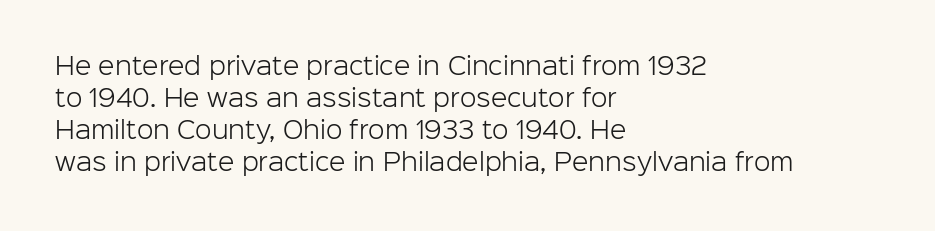
Q: Is the text bold? A: No.
Q: Is the text italic (slanted)? A: No, it is upright.
Q: Is the text underlined? A: No.
Q: How is the paragraph aligned? A: Left-aligned.
Q: Is the spacing between letters normal or unusually wide? A: Normal.
Q: Is the spacing between lines tight, normal or loose? A: Normal.
